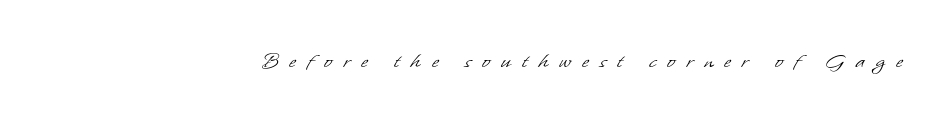
{"bold": "no", "underline": "no", "align": "right", "letter_spacing": "wide", "letter_spacing_em": 0.47, "glyph_px": 24}
